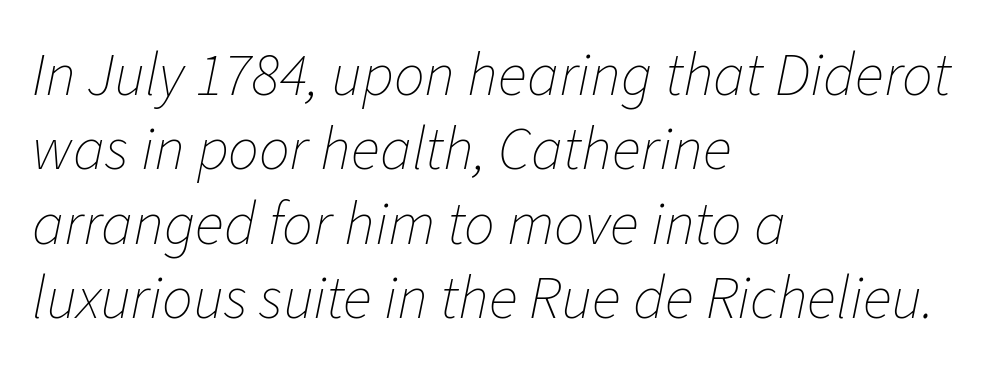
Q: Is the text bold? A: No.
Q: Is the text italic (slanted)? A: Yes, it leans right by about 11 degrees.
Q: Is the text underlined? A: No.
Q: How is the paragraph aligned? A: Left-aligned.
Q: Is the spacing between letters normal or unusually wide? A: Normal.
Q: Width (condensed, normal, or wide)? A: Normal.
Q: Stroke contrast? A: Low.
Q: x-height? A: Medium.
Q: Monospaced? A: No.
